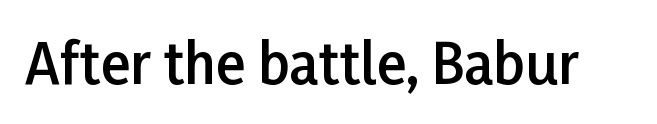
Underlining? Definitely not there. Examine the stroke ends and you'll find no serifs. Characters follow at the spacing the type designer built in. Typographic density is moderately raised because the face is semibold. Ascenders rise straight up at ninety degrees.
